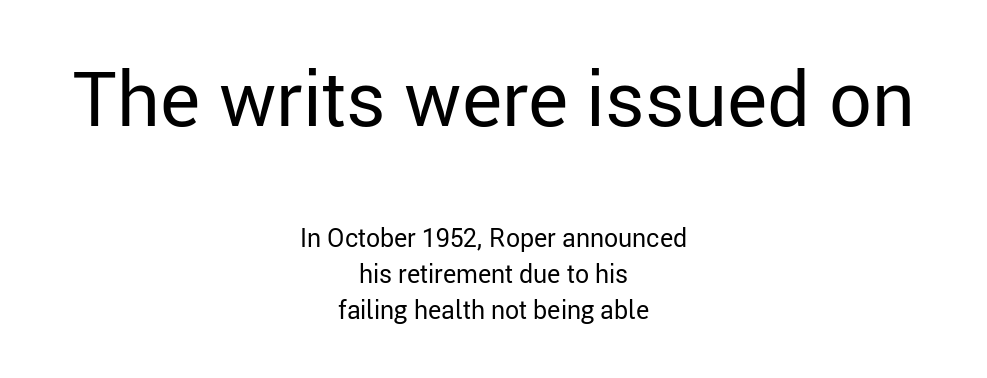
{"serif": "no", "italic": "no", "bold": "no", "weight": "regular", "width": "normal", "stroke_contrast": "low", "x_height": "medium", "monospaced": "no", "underline": "no", "align": "center", "line_spacing": "normal", "line_spacing_ratio": 1.45, "letter_spacing": "normal", "letter_spacing_em": 0.0, "larger_block": "first", "size_ratio": 3.04, "glyph_px": 76}
